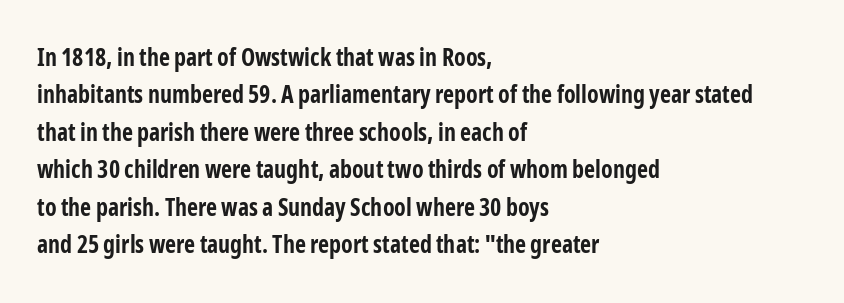
Underline: absent. Strokes here are thick enough to call this a true bold. This block has exactly the height ordinary leading produces. Standard letterfit; no display-style spreading of the glyphs. The lines are quadded left.
